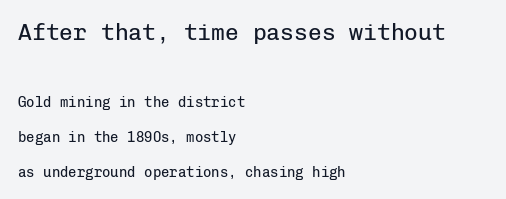
The image shows 23 px text type, upright; set left-aligned, loose line spacing (2.48x), normal letter spacing, not underlined; the first (top) block is 1.64x larger.
